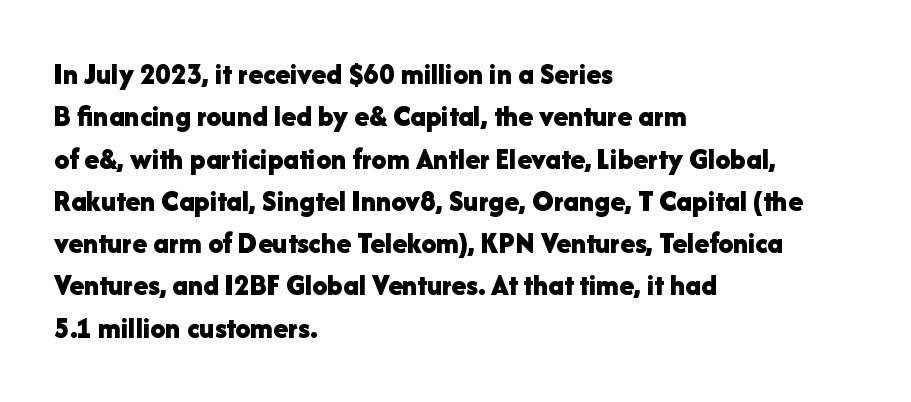
Q: Is the text bold? A: Yes.
Q: Is the text italic (slanted)? A: No, it is upright.
Q: Is the typeface a serif or a sans-serif typeface? A: Sans-serif.
Q: Is the text underlined? A: No.
Q: How is the paragraph aligned? A: Left-aligned.
Q: Is the spacing between letters normal or unusually wide? A: Normal.
Q: Is the spacing between lines tight, normal or loose? A: Normal.
Q: Width (condensed, normal, or wide)? A: Normal.
Q: Stroke contrast? A: Low.
Q: x-height? A: Medium.
Q: Monospaced? A: No.
